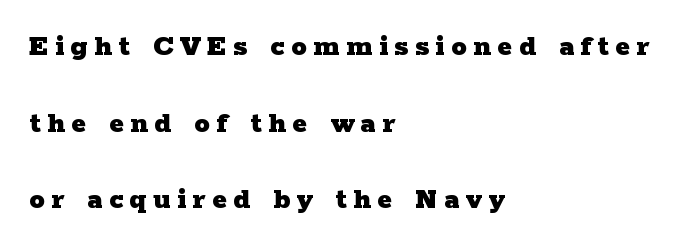
{"serif": "yes", "italic": "no", "bold": "yes", "weight": "heavy", "width": "wide", "stroke_contrast": "low", "x_height": "medium", "monospaced": "no", "underline": "no", "align": "left", "line_spacing": "loose", "line_spacing_ratio": 2.47, "letter_spacing": "wide", "letter_spacing_em": 0.21, "glyph_px": 31}
